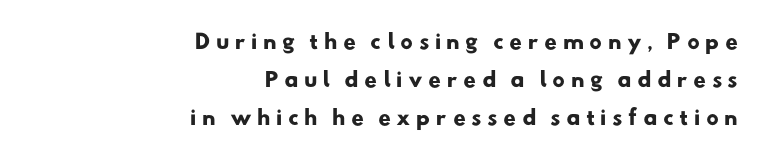
The image shows 20 px bold type; set right-aligned, loose line spacing (1.91x), unusually wide letter spacing (+0.27 em), not underlined.
